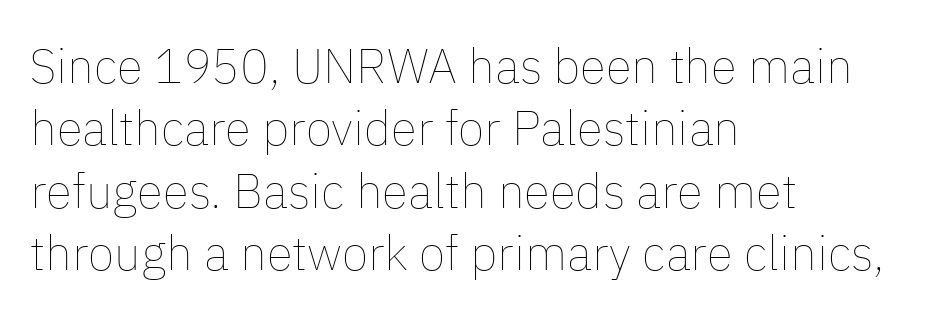
The image shows 48 px thin type, upright; set left-aligned, normal line spacing (1.3x), normal letter spacing, not underlined; low stroke contrast and a medium x-height.
